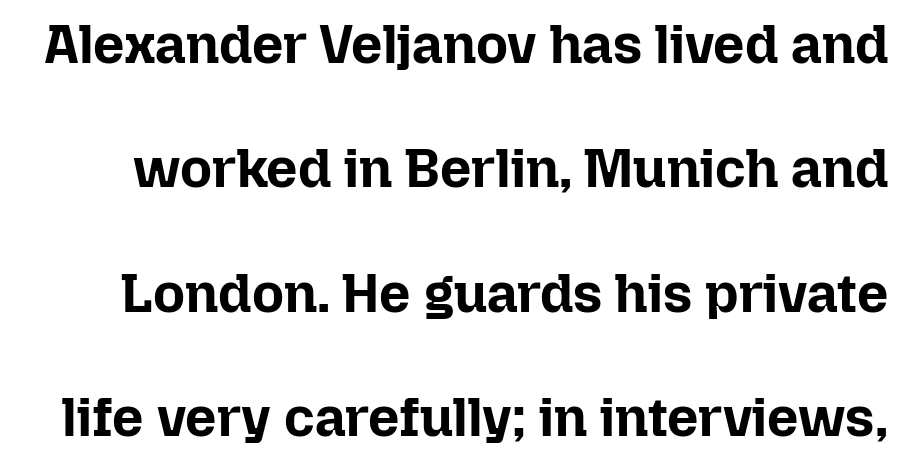
{"italic": "no", "bold": "yes", "weight": "bold", "width": "normal", "stroke_contrast": "low", "x_height": "medium", "monospaced": "no", "underline": "no", "line_spacing": "loose", "line_spacing_ratio": 2.26, "letter_spacing": "normal", "letter_spacing_em": 0.0, "glyph_px": 55}
